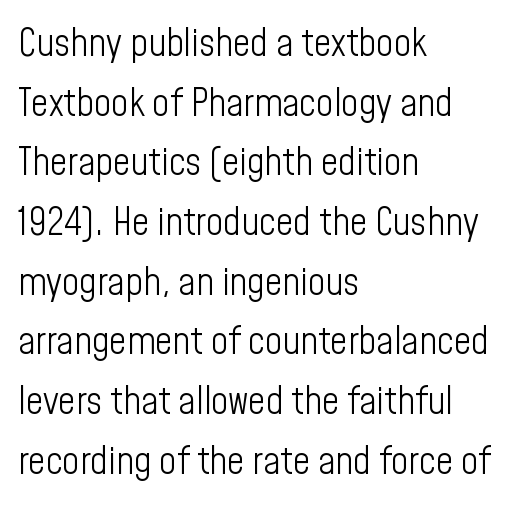
The image shows 38 px light, condensed sans-serif type, upright; set left-aligned, normal line spacing (1.57x), normal letter spacing, not underlined; low stroke contrast and a medium x-height.
